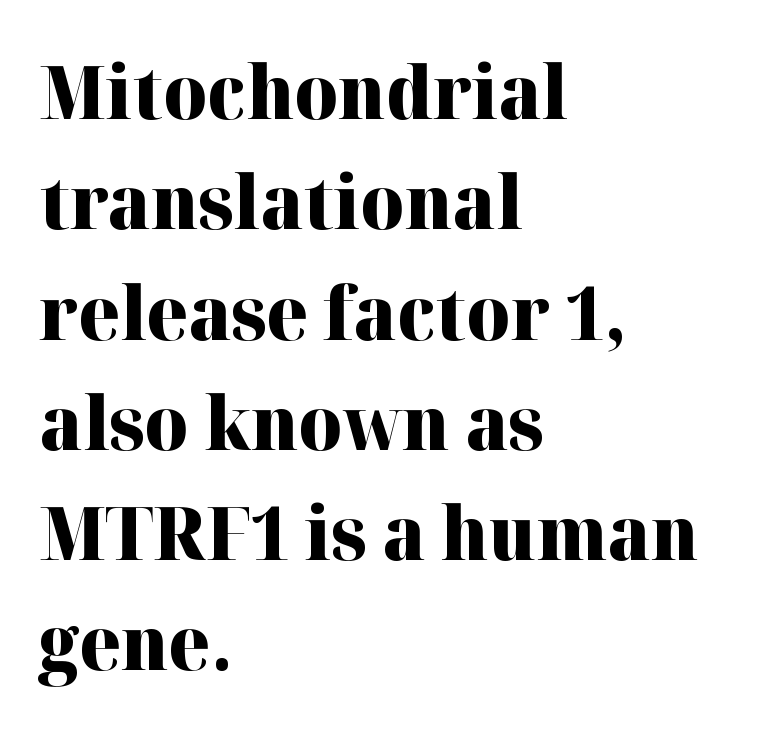
{"serif": "yes", "italic": "no", "bold": "yes", "weight": "heavy", "width": "normal", "stroke_contrast": "high", "x_height": "medium", "monospaced": "no", "underline": "no", "align": "left", "line_spacing": "normal", "line_spacing_ratio": 1.49, "letter_spacing": "normal", "letter_spacing_em": 0.0, "glyph_px": 74}
